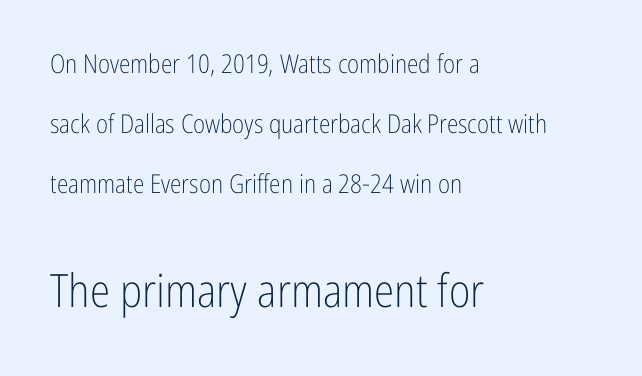
Q: Is the text bold? A: No.
Q: Is the text italic (slanted)? A: No, it is upright.
Q: Is the typeface a serif or a sans-serif typeface? A: Sans-serif.
Q: Is the text underlined? A: No.
Q: How is the paragraph aligned? A: Left-aligned.
Q: Is the spacing between letters normal or unusually wide? A: Normal.
Q: Is the spacing between lines tight, normal or loose? A: Loose.
Q: Which block of text is set in a larger size, the first (top) or the second (bottom)? A: The second (bottom) one.
Q: Width (condensed, normal, or wide)? A: Condensed.
Q: Stroke contrast? A: Low.
Q: x-height? A: Medium.
Q: Monospaced? A: No.
